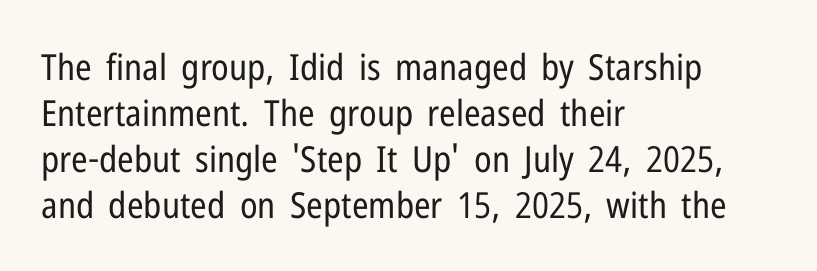
{"serif": "no", "italic": "no", "bold": "no", "weight": "regular", "width": "condensed", "stroke_contrast": "low", "x_height": "medium", "monospaced": "no", "underline": "no", "align": "left", "line_spacing": "normal", "line_spacing_ratio": 1.28, "letter_spacing": "normal", "letter_spacing_em": 0.0, "glyph_px": 36}
